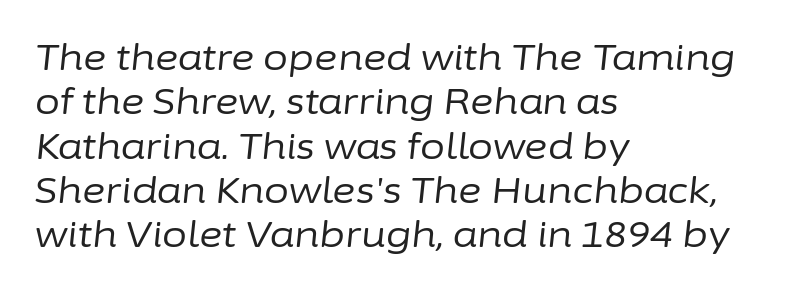
The image shows 36 px regular-weight type, italic (leaning right); set left-aligned, line spacing 1.23x, normal letter spacing, not underlined; low stroke contrast and a medium x-height.
